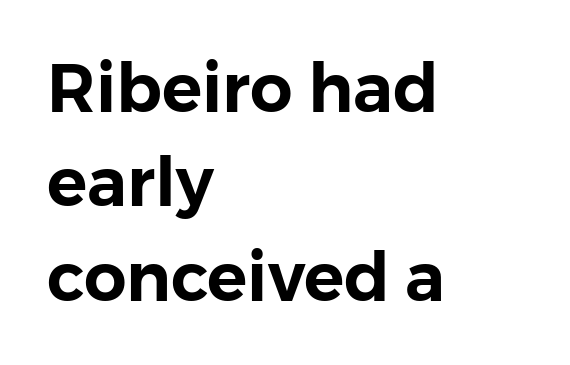
The image shows 67 px sans-serif type, upright; set left-aligned, normal line spacing (1.41x), normal letter spacing, not underlined; low stroke contrast and a medium x-height.
